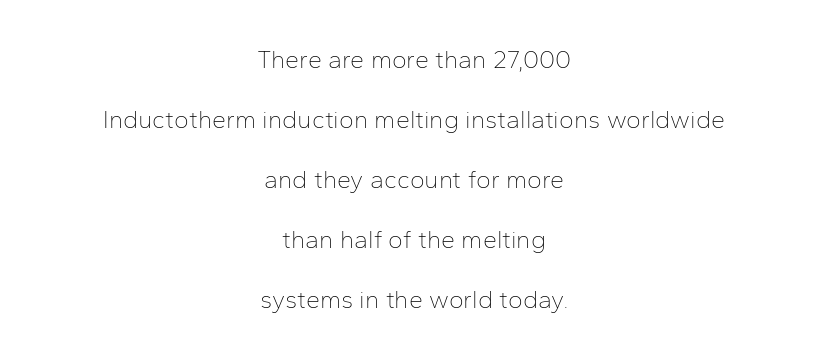
{"italic": "no", "bold": "no", "underline": "no", "align": "center", "line_spacing": "loose", "line_spacing_ratio": 2.4, "letter_spacing": "normal", "letter_spacing_em": 0.0, "glyph_px": 25}
